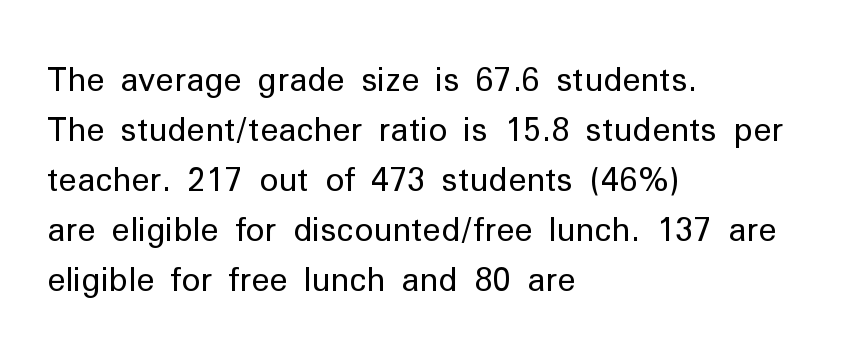
The image shows 32 px regular-weight sans-serif type, upright; set left-aligned, normal line spacing (1.56x), normal letter spacing, not underlined; low stroke contrast and a medium x-height.
